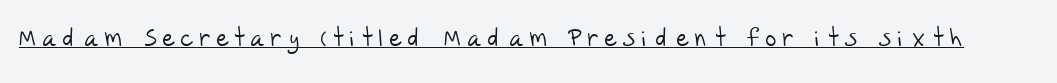
The image shows 24 px text type; set unusually wide letter spacing (+0.29 em), underlined.
